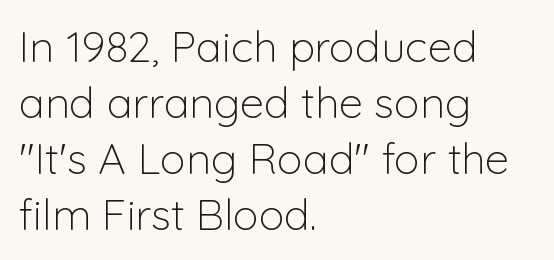
The image shows 43 px light sans-serif type, upright; set left-aligned, normal line spacing (1.3x), normal letter spacing, not underlined; low stroke contrast and a medium x-height.
